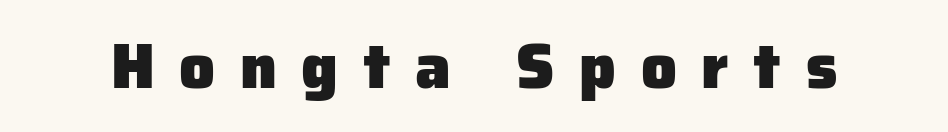
{"serif": "no", "italic": "no", "bold": "yes", "weight": "heavy", "width": "normal", "stroke_contrast": "low", "x_height": "medium", "monospaced": "no", "underline": "no", "letter_spacing": "wide", "letter_spacing_em": 0.39, "glyph_px": 63}
